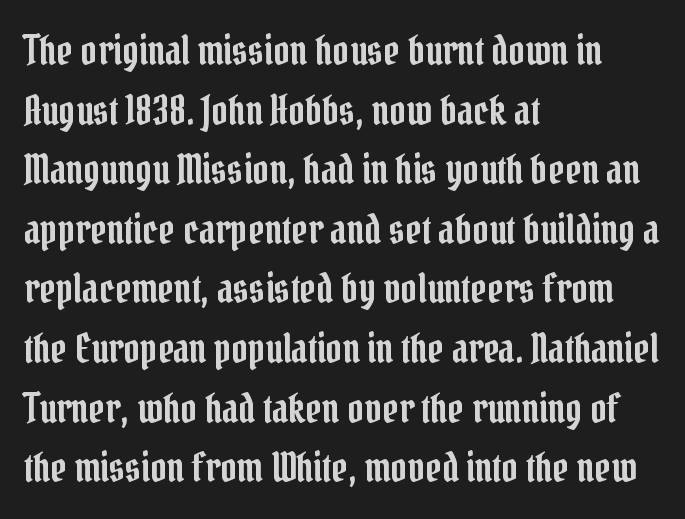
The image shows 40 px condensed serif type, upright; set left-aligned, normal line spacing (1.49x), normal letter spacing, not underlined; low stroke contrast and a medium x-height.
